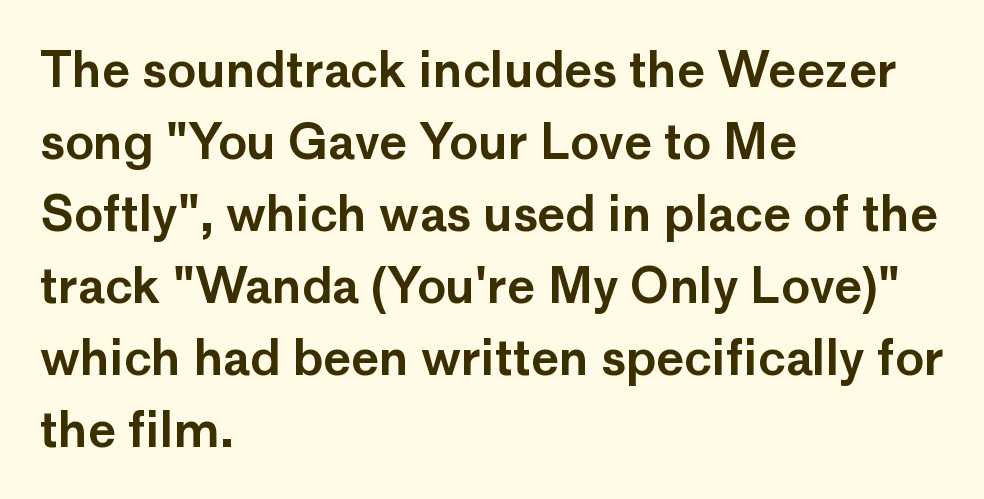
Underline: absent. Characters follow at the spacing the type designer built in. The block of text has a typical density, with ordinary space between rows. Note the varied advance widths — an 'i' is clearly narrower than an 'm'. In terms of letterform style, serifs are entirely absent. The passage is arranged the way most books set body copy — flush left.
